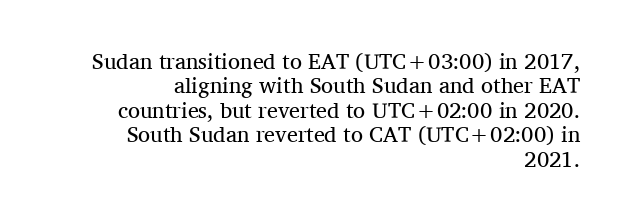
The image shows 22 px text type, upright; set right-aligned, tight line spacing (1.11x), normal letter spacing, not underlined.
